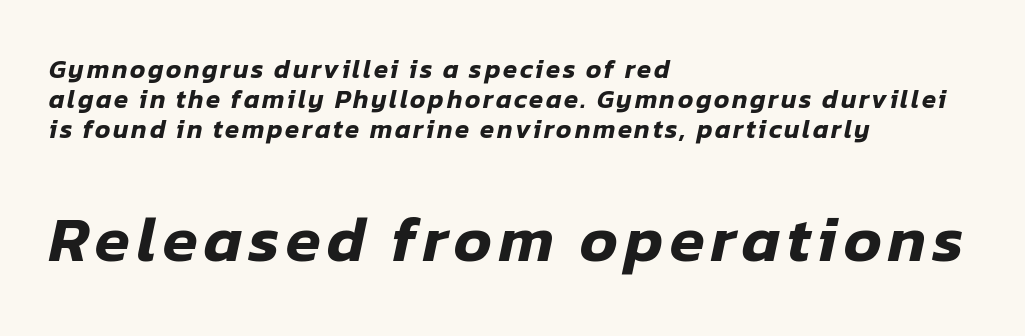
The text carries the slant typical of an italic or oblique font. Which margin do the lines hug? The left one — the right edge is uneven. Glance below the letters and you will spot only blank space. A typesetter would call this proportional, since set widths differ per character. Two sizes are in play, and the larger belongs to the second block.
